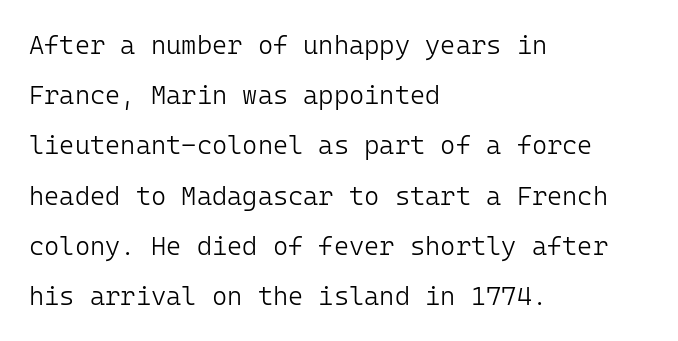
Which margin do the lines hug? The left one — the right edge is uneven. Check the space under the baseline: it is left empty. No extra tracking has been applied to these lines. Characters remain perfectly vertical along every line. These lines stand farther apart than default settings would place them. Compared with a typical body face, this is equally light or lighter still.
